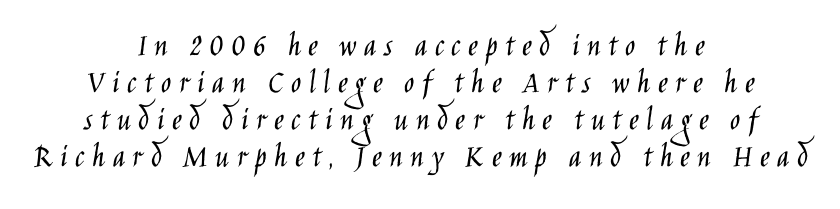
Q: Is the text bold? A: No.
Q: Is the text italic (slanted)? A: Yes.
Q: Is the typeface a serif or a sans-serif typeface? A: Sans-serif.
Q: Is the text underlined? A: No.
Q: How is the paragraph aligned? A: Centered.
Q: Is the spacing between letters normal or unusually wide? A: Unusually wide.
Q: Is the spacing between lines tight, normal or loose? A: Tight.
Q: Width (condensed, normal, or wide)? A: Condensed.
Q: Stroke contrast? A: Low.
Q: x-height? A: Large.
Q: Monospaced? A: No.
